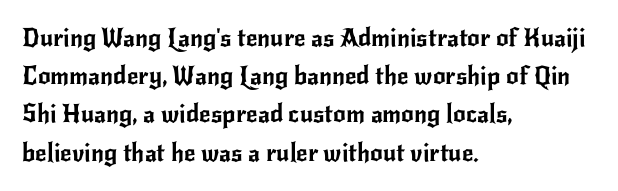
The image shows 25 px text type, upright; set left-aligned, normal line spacing (1.53x), normal letter spacing, not underlined.
